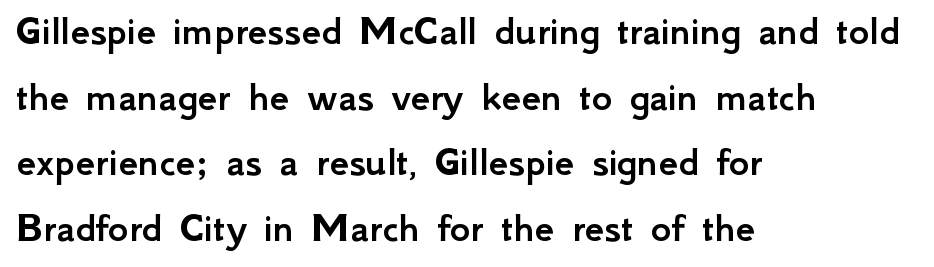
Q: Is the text italic (slanted)? A: No, it is upright.
Q: Is the typeface a serif or a sans-serif typeface? A: Sans-serif.
Q: Is the text underlined? A: No.
Q: How is the paragraph aligned? A: Left-aligned.
Q: Is the spacing between letters normal or unusually wide? A: Normal.
Q: Is the spacing between lines tight, normal or loose? A: Normal.
Q: Width (condensed, normal, or wide)? A: Normal.
Q: Stroke contrast? A: Low.
Q: x-height? A: Small.
Q: Monospaced? A: No.
